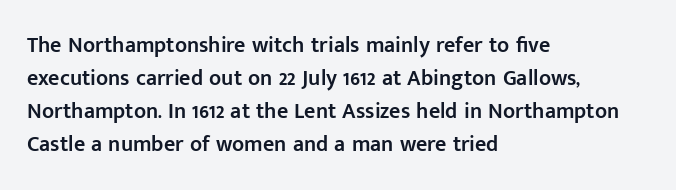
Ascenders rise straight up at ninety degrees. No word sits above an underline. Casual observation: everything's shoved over to the left. Between one letter and the next there's only the usual sliver of space.
